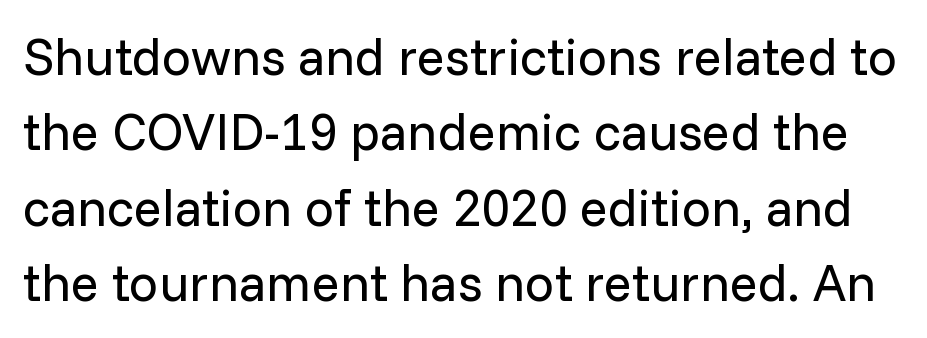
{"serif": "no", "italic": "no", "bold": "no", "weight": "regular", "width": "normal", "stroke_contrast": "low", "x_height": "medium", "monospaced": "no", "underline": "no", "line_spacing": "normal", "line_spacing_ratio": 1.45, "letter_spacing": "normal", "letter_spacing_em": 0.0, "glyph_px": 52}
